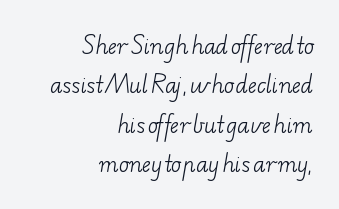
The image shows 21 px text type; set right-aligned, line spacing 1.88x, normal letter spacing, not underlined.
